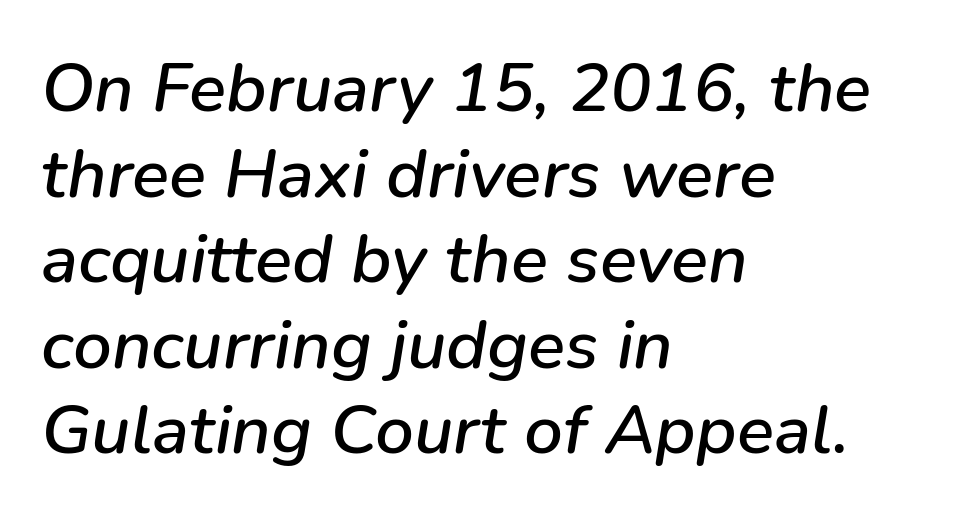
Just letters on the line, the space beneath them empty. You could call the tracking neutral — neither tight nor loose. Layout note: lines flush left. Each letter keeps its own natural width here, so spacing adapts to shape. This sample uses an oblique cut, with every glyph tilted off the vertical.
